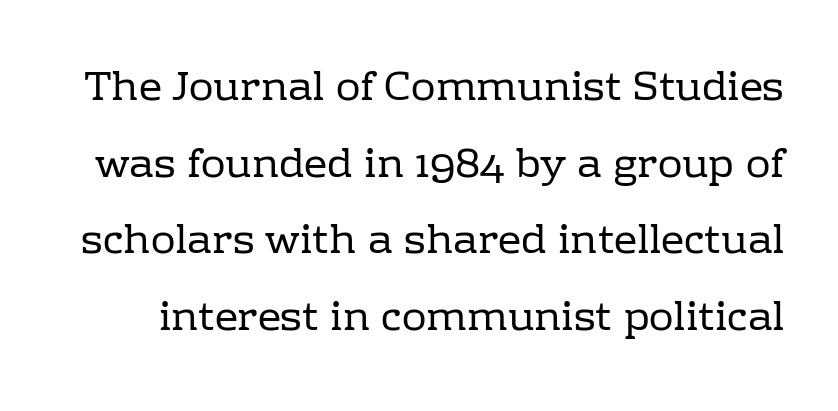
Q: Is the text bold? A: No.
Q: Is the text italic (slanted)? A: No, it is upright.
Q: Is the typeface a serif or a sans-serif typeface? A: Serif.
Q: Is the text underlined? A: No.
Q: Is the spacing between letters normal or unusually wide? A: Normal.
Q: Width (condensed, normal, or wide)? A: Normal.
Q: Stroke contrast? A: Low.
Q: x-height? A: Medium.
Q: Monospaced? A: No.
